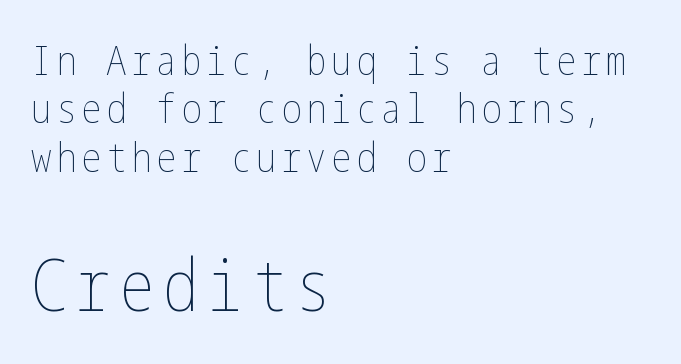
The image shows 72 px thin, condensed type, upright; set left-aligned, line spacing 1.18x, not underlined; the second (bottom) block is 1.76x larger; low stroke contrast and a medium x-height.
